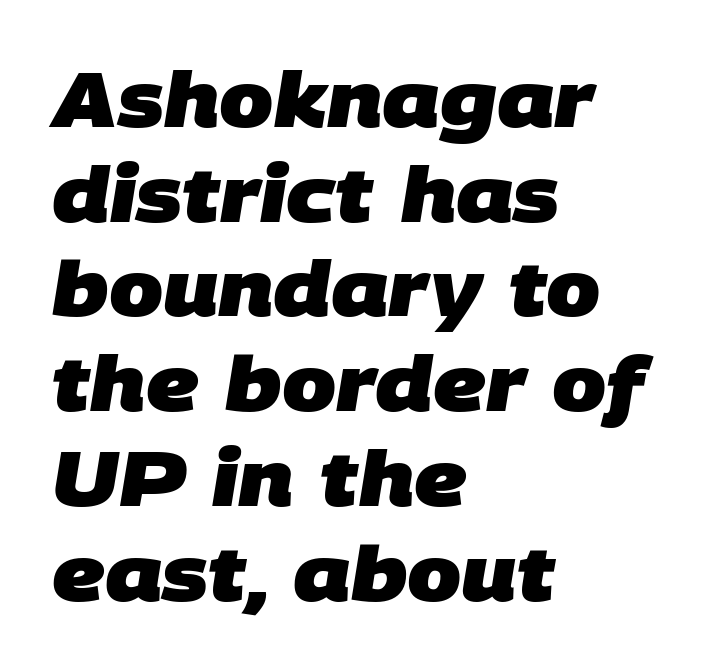
Has an underline been added? It has not. Bold? Absolutely — the strokes are thick and heavy. The gaps between neighbouring characters are ordinary and unremarkable. Left-aligned paragraph, ragged on the right. Does the type have serifs? No, each stem ends abruptly. The letters advance in unequal steps, a hallmark of proportional type.
